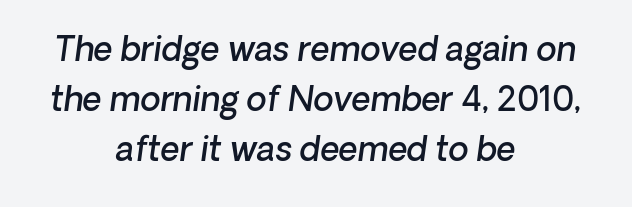
The image shows 33 px semibold sans-serif type; set centered, normal line spacing (1.52x), normal letter spacing, not underlined; low stroke contrast and a medium x-height.
